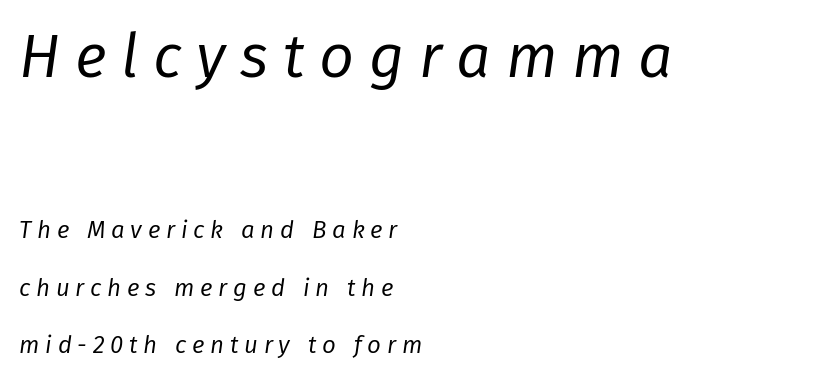
The upper block of text is set noticeably larger than the block beneath it. This sample trades compactness for vertical openness between lines. There's an unmistakable incline to the writing here. Visually the block forms a straight wall on the left and a jagged coastline on the right.
